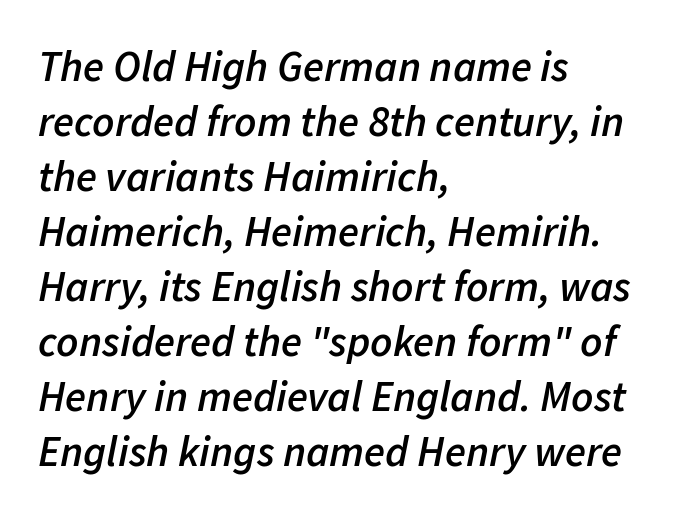
Anything drawn beneath the words? Only blank space. Character widths vary here, with narrow letters taking less room than wide ones. Moderately thickened strokes mark this as semibold type. Italic? Definitely — the glyphs are oblique. This sample is left-justified, so line endings fall wherever the words run out.
